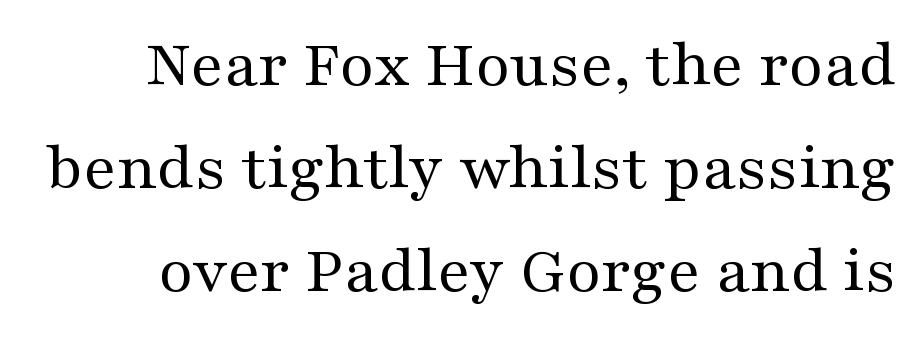
The image shows 67 px regular-weight, wide serif type, upright; set normal line spacing (1.54x), normal letter spacing, not underlined; medium stroke contrast and a medium x-height.
